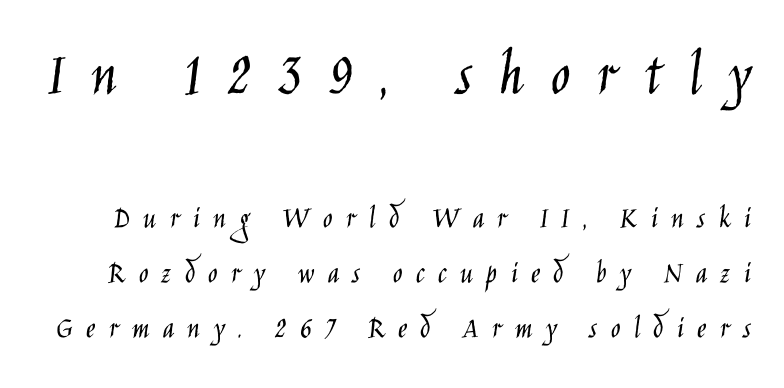
The image shows 65 px light, condensed sans-serif type; set line spacing 1.72x, unusually wide letter spacing (+0.41 em), not underlined; the first (top) block is 2.03x larger; low stroke contrast and a large x-height.
